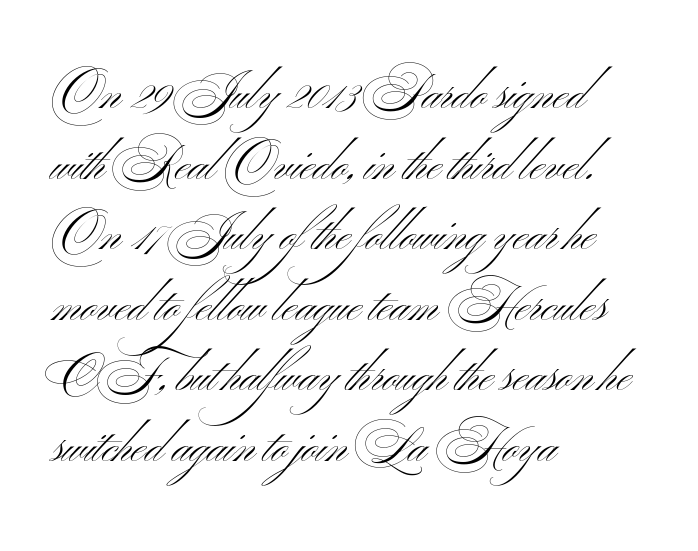
The image shows 48 px light, wide sans-serif type; set left-aligned, normal line spacing (1.47x), normal letter spacing, not underlined; medium stroke contrast and a small x-height.
